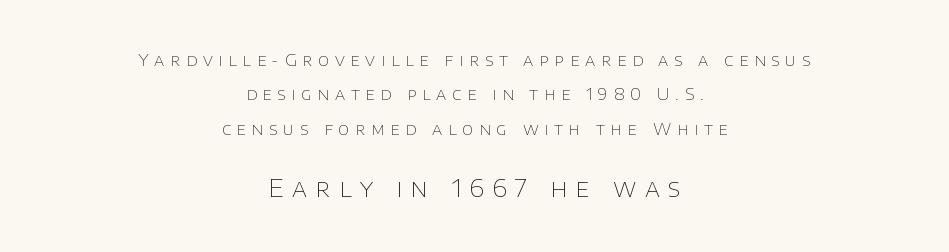
{"italic": "no", "bold": "no", "underline": "no", "align": "center", "line_spacing": "loose", "line_spacing_ratio": 2.02, "letter_spacing": "wide", "letter_spacing_em": 0.34, "larger_block": "second", "size_ratio": 1.47, "glyph_px": 25}
